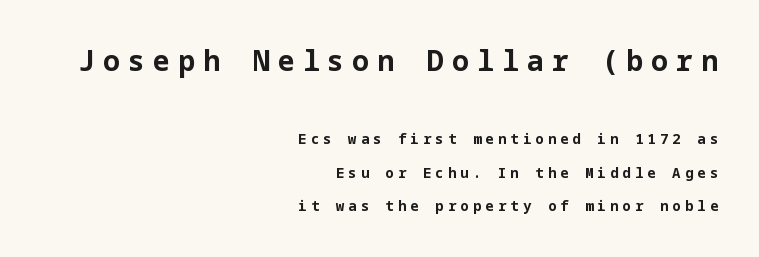
{"serif": "no", "italic": "no", "bold": "yes", "weight": "bold", "width": "normal", "stroke_contrast": "low", "x_height": "medium", "underline": "no", "align": "right", "line_spacing": "loose", "line_spacing_ratio": 2.36, "letter_spacing": "wide", "letter_spacing_em": 0.29, "larger_block": "first", "size_ratio": 2.0, "glyph_px": 28}
